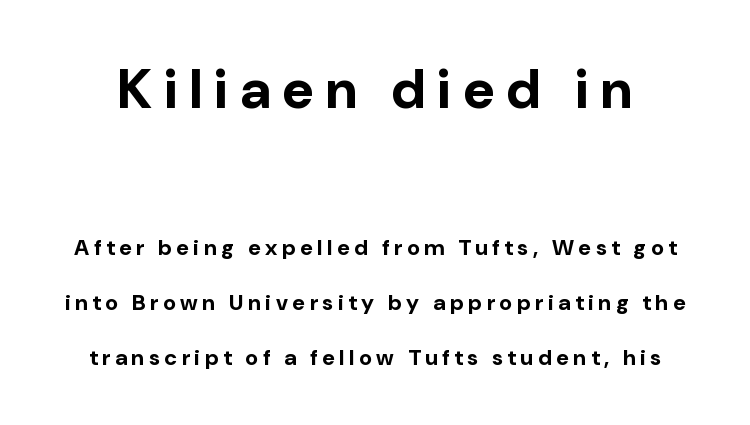
{"serif": "no", "italic": "no", "bold": "yes", "weight": "bold", "width": "normal", "stroke_contrast": "low", "x_height": "medium", "monospaced": "no", "underline": "no", "line_spacing": "loose", "line_spacing_ratio": 2.48, "letter_spacing": "wide", "letter_spacing_em": 0.21, "larger_block": "first", "size_ratio": 2.5, "glyph_px": 55}
